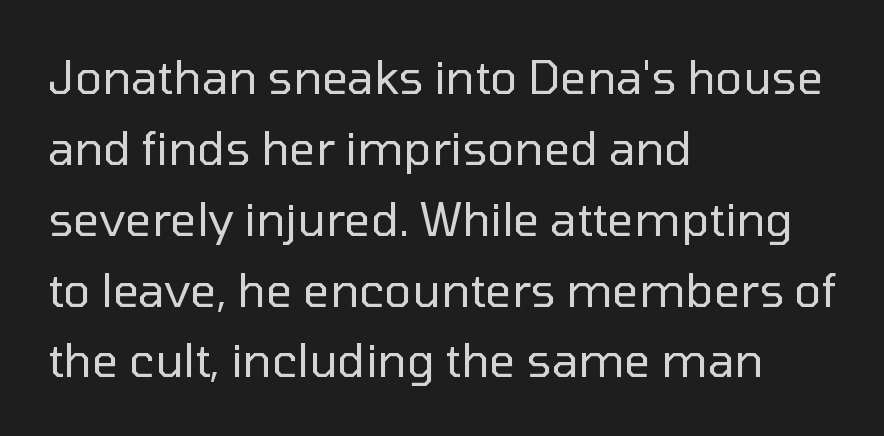
{"serif": "no", "italic": "no", "bold": "no", "weight": "regular", "width": "normal", "stroke_contrast": "low", "x_height": "medium", "monospaced": "no", "underline": "no", "align": "left", "line_spacing": "normal", "line_spacing_ratio": 1.54, "letter_spacing": "normal", "letter_spacing_em": 0.0, "glyph_px": 46}
